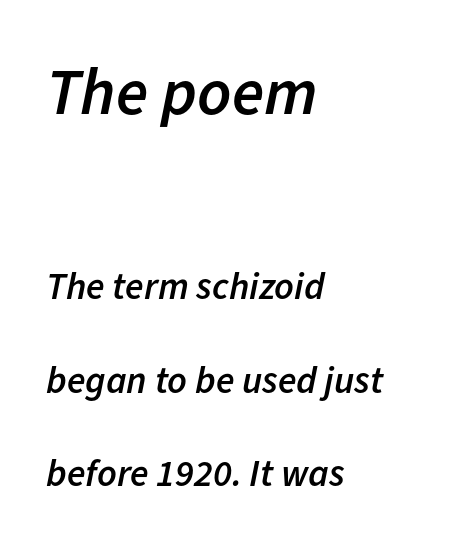
{"italic": "yes", "lean": "right", "slant_degrees": 11, "bold": "semi", "weight": "semibold", "width": "normal", "stroke_contrast": "low", "x_height": "medium", "monospaced": "no", "underline": "no", "align": "left", "line_spacing": "loose", "line_spacing_ratio": 2.45, "letter_spacing": "normal", "letter_spacing_em": 0.0, "larger_block": "first", "size_ratio": 1.74, "glyph_px": 66}
